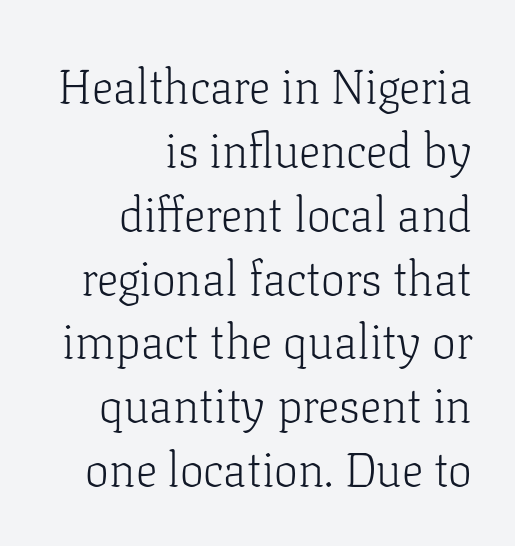
The image shows 48 px light serif type, upright; set right-aligned, normal line spacing (1.33x), normal letter spacing, not underlined; low stroke contrast and a medium x-height.
